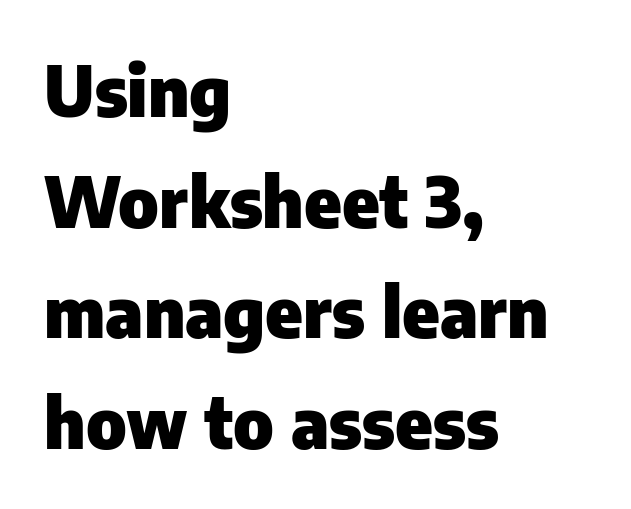
{"serif": "no", "italic": "no", "bold": "yes", "weight": "heavy", "width": "normal", "stroke_contrast": "low", "x_height": "medium", "monospaced": "no", "underline": "no", "align": "left", "line_spacing": "normal", "line_spacing_ratio": 1.58, "letter_spacing": "normal", "letter_spacing_em": 0.0, "glyph_px": 70}
